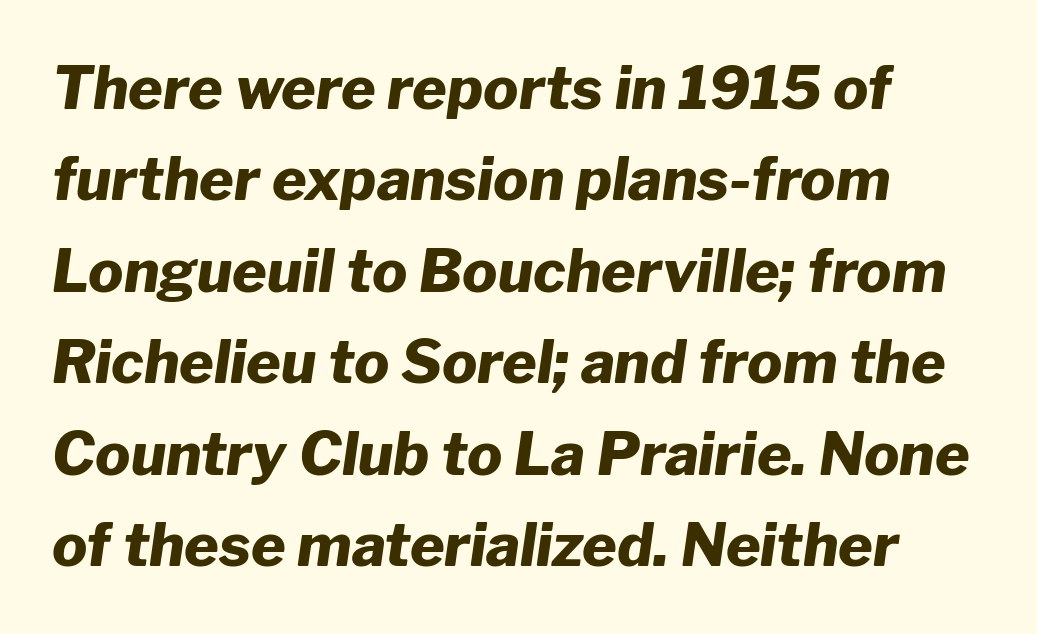
Every letter is thick-stroked: bold, no question. The glyphs are unaccompanied by any horizontal stroke below them. Words appear dense and cohesive because spacing is normal. The text block is weighted toward the left margin, trailing off unevenly rightward. This sample has the flowing, uneven cadence of proportional lettering.
